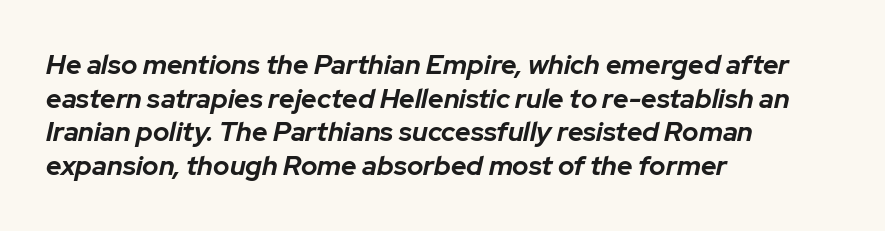
The image shows 27 px bold type, italic (leaning right); set left-aligned, normal line spacing (1.25x), normal letter spacing, not underlined.
